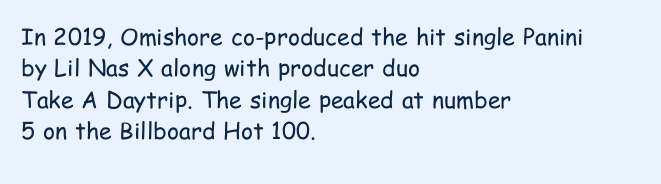
{"italic": "no", "bold": "no", "underline": "no", "align": "left", "line_spacing": "normal", "line_spacing_ratio": 1.36, "letter_spacing": "normal", "letter_spacing_em": 0.0, "glyph_px": 23}
